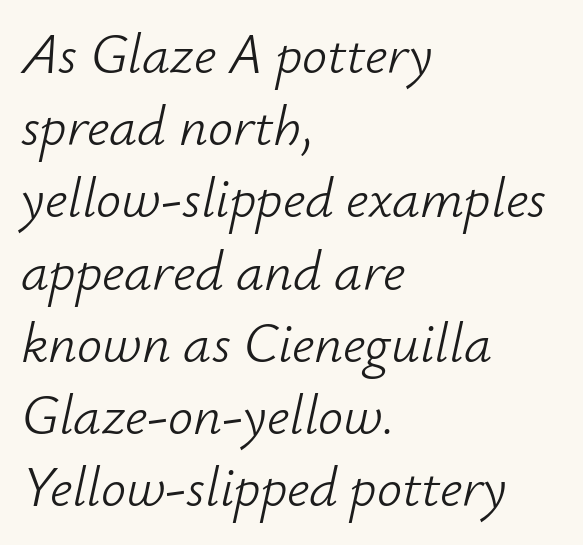
{"italic": "yes", "lean": "right", "slant_degrees": 12, "bold": "no", "weight": "light", "width": "normal", "stroke_contrast": "low", "x_height": "small", "monospaced": "no", "underline": "no", "align": "left", "line_spacing": "normal", "line_spacing_ratio": 1.29, "letter_spacing": "normal", "letter_spacing_em": 0.0, "glyph_px": 56}
